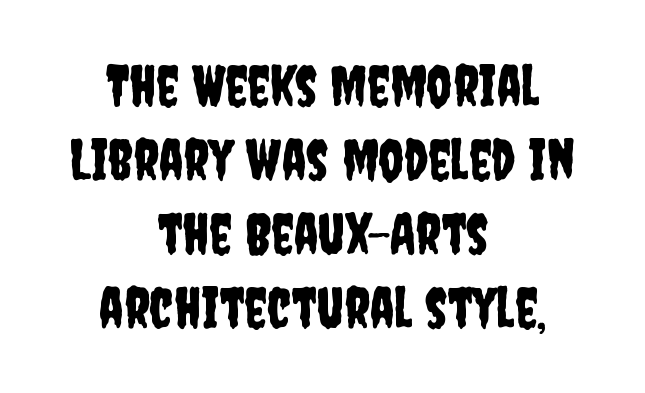
{"serif": "no", "italic": "no", "width": "condensed", "stroke_contrast": "low", "x_height": "large", "monospaced": "no", "underline": "no", "align": "center", "line_spacing": "normal", "line_spacing_ratio": 1.32, "letter_spacing": "normal", "letter_spacing_em": 0.0, "glyph_px": 56}
